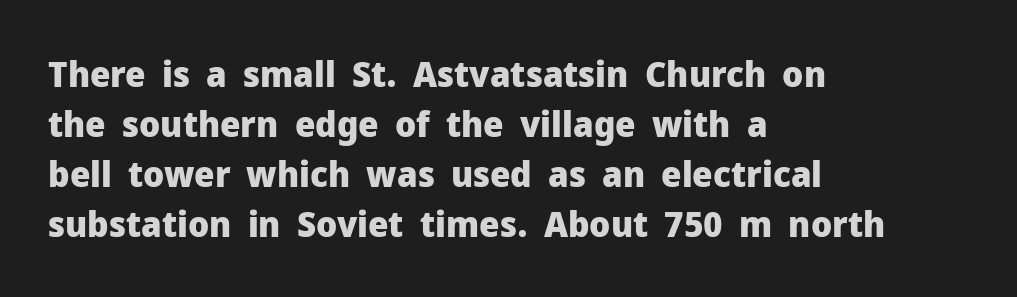
Q: Is the text bold? A: Yes.
Q: Is the text italic (slanted)? A: No, it is upright.
Q: Is the typeface a serif or a sans-serif typeface? A: Sans-serif.
Q: Is the text underlined? A: No.
Q: How is the paragraph aligned? A: Left-aligned.
Q: Is the spacing between letters normal or unusually wide? A: Normal.
Q: Is the spacing between lines tight, normal or loose? A: Normal.
Q: Width (condensed, normal, or wide)? A: Normal.
Q: Stroke contrast? A: Low.
Q: x-height? A: Medium.
Q: Monospaced? A: No.
